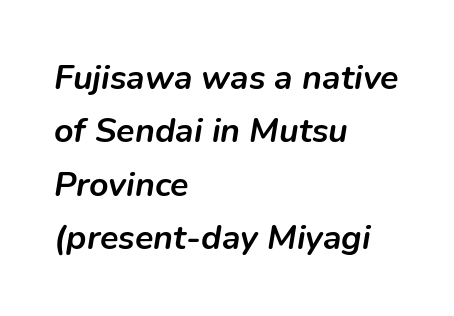
This is heavy type, rendered in bold. The designer left line spacing at the default. The passage shown leans; its letterforms are oblique. Which margin do the lines hug? The left one — the right edge is uneven. The face used here is proportionally spaced, like ordinary book or web type.
